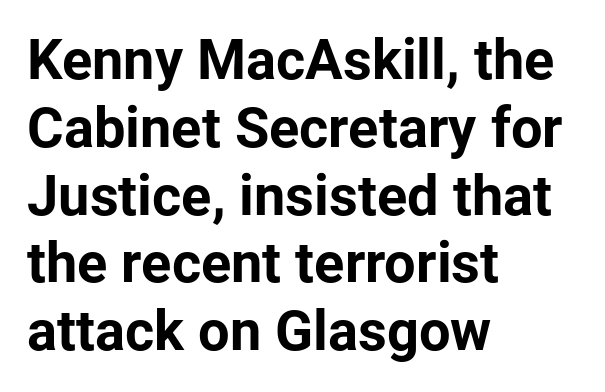
The lettering holds an erect, upright posture throughout. The rendering uses natural spacing where letterforms have individual widths. A dark, heavy texture on the line: the type is bold. This rendering features lettering with no underline. If you drew a ruler down the left edge, every line would touch it.
